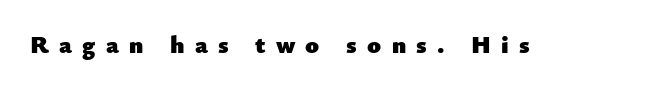
Has an underline been added? It has not. Glyph-to-glyph distance is far greater than everyday printed text. I'd describe the lettering as bold — thick and assertive. This sample uses an upright cut, with every glyph sitting square on the baseline.
